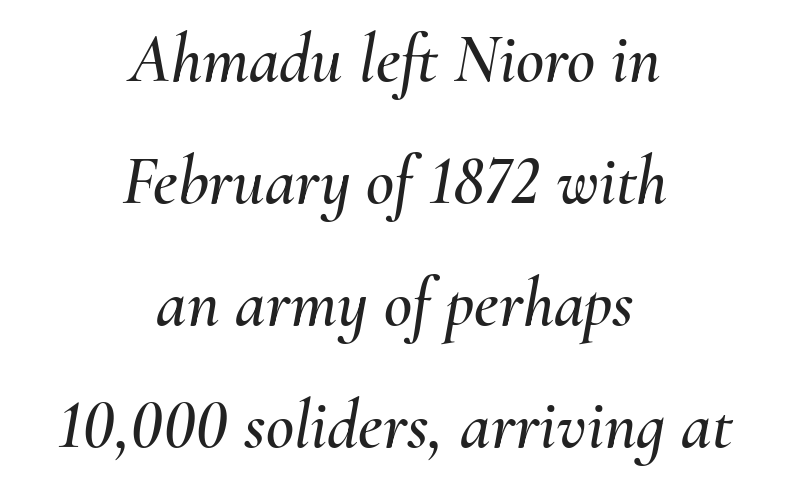
The image shows 69 px text type, italic (leaning right); set centered, line spacing 1.77x, normal letter spacing, not underlined; medium stroke contrast and a small x-height.
